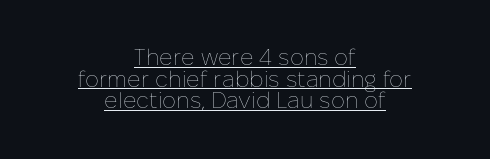
{"italic": "no", "bold": "no", "underline": "yes", "align": "center", "line_spacing": "tight", "line_spacing_ratio": 0.98, "letter_spacing": "normal", "letter_spacing_em": 0.0, "glyph_px": 22}
